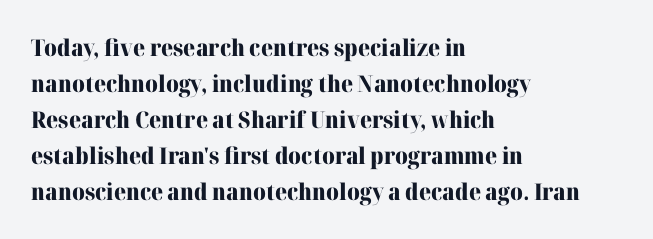
Q: Is the text bold? A: Yes.
Q: Is the text italic (slanted)? A: No, it is upright.
Q: Is the text underlined? A: No.
Q: How is the paragraph aligned? A: Left-aligned.
Q: Is the spacing between letters normal or unusually wide? A: Normal.
Q: Is the spacing between lines tight, normal or loose? A: Normal.
